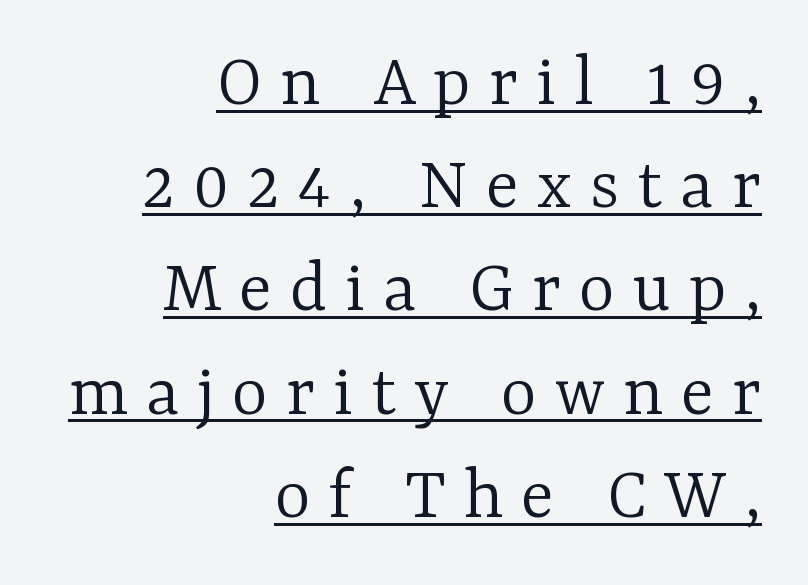
Examine the stroke ends and you'll spot serifs. This is not heavy type; no bold has been used. Italic: no, the glyphs are upright roman. Quick note: underline on. This block has exactly the height ordinary leading produces.
